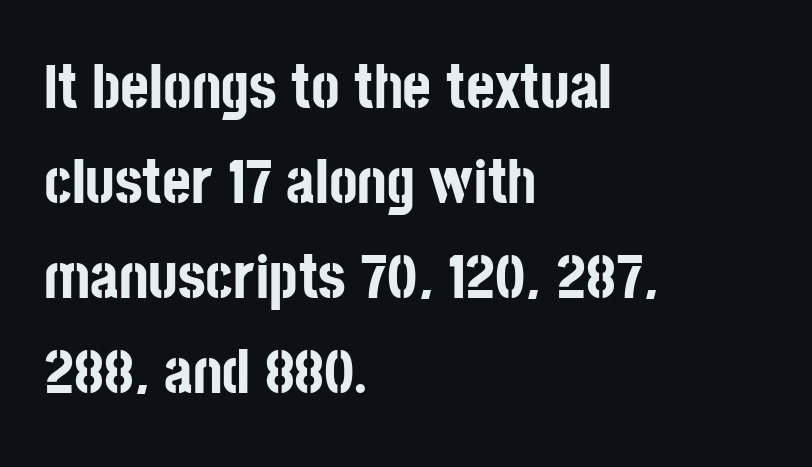
{"serif": "no", "italic": "no", "bold": "yes", "weight": "bold", "width": "condensed", "stroke_contrast": "low", "x_height": "large", "monospaced": "no", "underline": "no", "align": "left", "line_spacing": "normal", "line_spacing_ratio": 1.53, "letter_spacing": "normal", "letter_spacing_em": 0.0, "glyph_px": 62}
